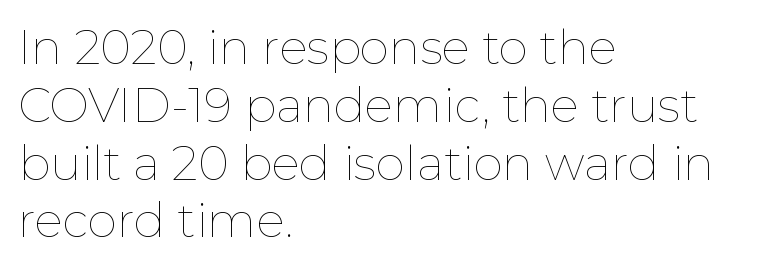
{"italic": "no", "bold": "no", "weight": "thin", "width": "normal", "stroke_contrast": "low", "x_height": "medium", "monospaced": "no", "underline": "no", "align": "left", "line_spacing_ratio": 1.23, "letter_spacing": "normal", "letter_spacing_em": 0.0, "glyph_px": 47}
